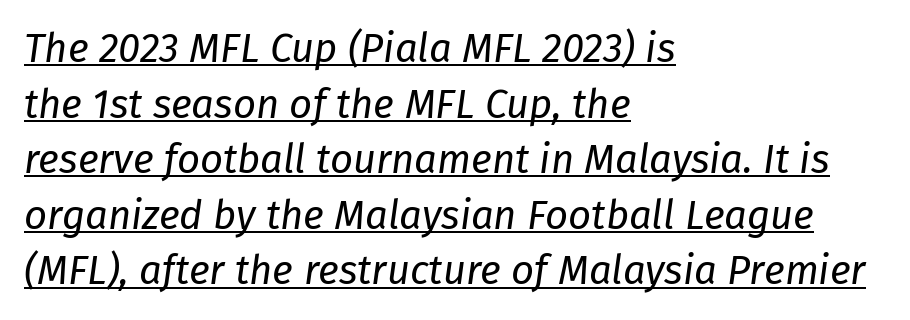
Caption: multi-line text, flush left, ragged right. Varying glyph widths throughout — classic text-font behaviour. This block has exactly the height ordinary leading produces. What decoration does the sample have? An underline. Inter-character spacing is left at the font's built-in metrics. Tall strokes in this sample are angled rather than plumb.
